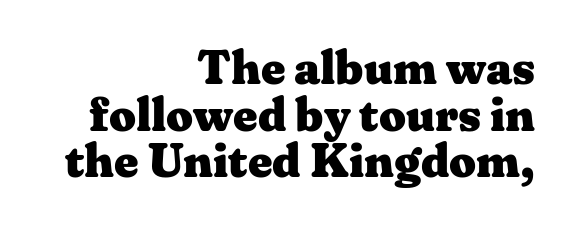
{"serif": "yes", "italic": "no", "bold": "yes", "weight": "heavy", "width": "wide", "stroke_contrast": "medium", "x_height": "medium", "monospaced": "no", "underline": "no", "align": "right", "line_spacing": "tight", "line_spacing_ratio": 0.99, "letter_spacing": "normal", "letter_spacing_em": 0.0, "glyph_px": 47}
